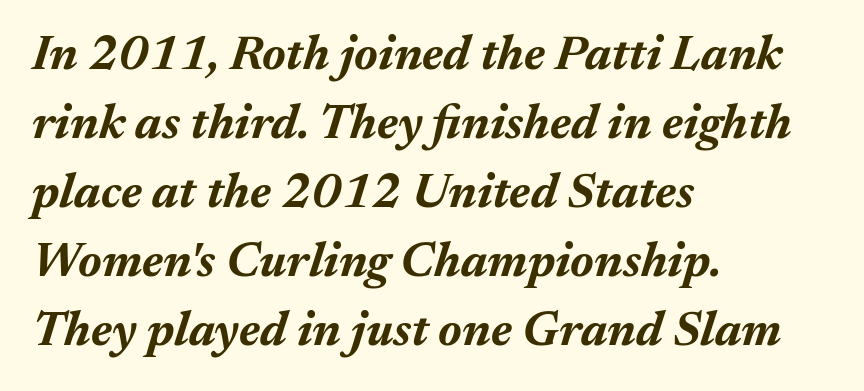
{"italic": "yes", "lean": "right", "slant_degrees": 17, "bold": "yes", "weight": "bold", "width": "normal", "stroke_contrast": "medium", "x_height": "medium", "monospaced": "no", "underline": "no", "align": "left", "line_spacing": "normal", "line_spacing_ratio": 1.41, "letter_spacing": "normal", "letter_spacing_em": 0.0, "glyph_px": 49}
